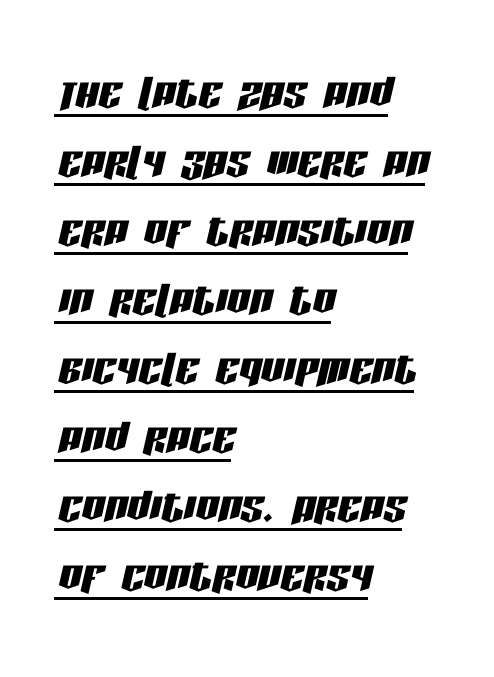
Has an underline been added? It has. These lines are rendered in a variable-pitch font. Observe the lean: these are italic letterforms. The paragraph has a hard left edge and a soft right edge. Here the glyphs are tracked normally, forming tight word shapes.
